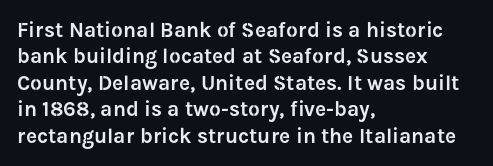
Is there much room between lines? A standard amount, neither cramped nor airy. The line texture is even and compact thanks to regular tracking. In terms of posture, this sample is upright. The paragraph has a hard left edge and a soft right edge. The strip under each line holds only bare page.
